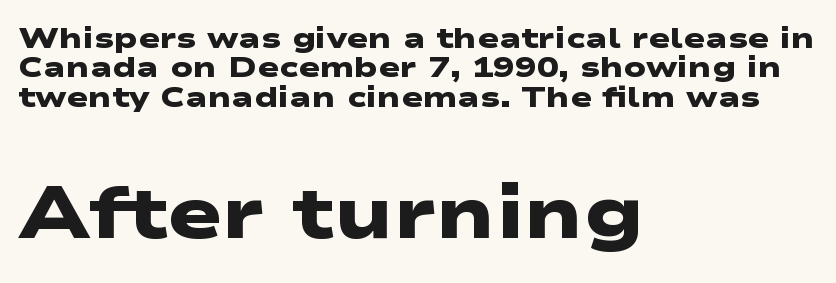
{"serif": "no", "bold": "yes", "weight": "heavy", "width": "wide", "stroke_contrast": "low", "x_height": "medium", "monospaced": "no", "underline": "no", "align": "left", "line_spacing": "tight", "line_spacing_ratio": 1.01, "letter_spacing": "normal", "letter_spacing_em": 0.0, "larger_block": "second", "size_ratio": 2.52, "glyph_px": 73}
